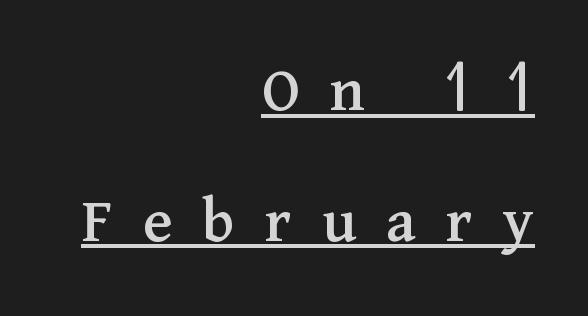
{"serif": "yes", "italic": "no", "width": "normal", "stroke_contrast": "medium", "x_height": "medium", "monospaced": "no", "underline": "yes", "align": "right", "line_spacing": "loose", "line_spacing_ratio": 1.95, "letter_spacing": "wide", "letter_spacing_em": 0.45, "glyph_px": 67}
